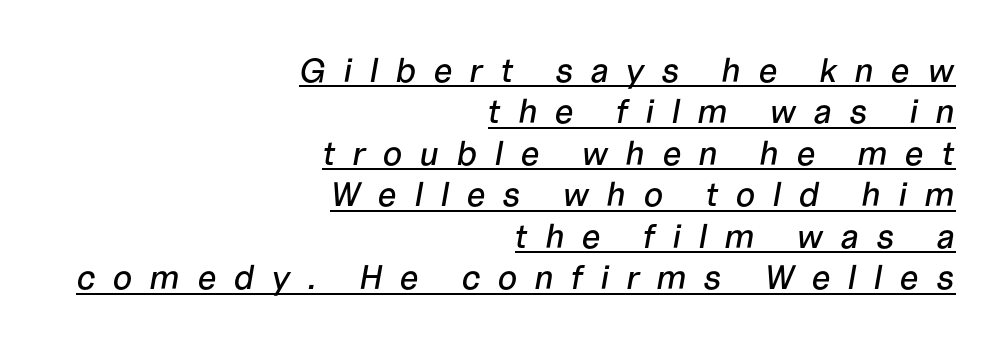
The image shows 34 px text type, italic (leaning right); set right-aligned, line spacing 1.22x, unusually wide letter spacing (+0.5 em), underlined; low stroke contrast and a medium x-height.
